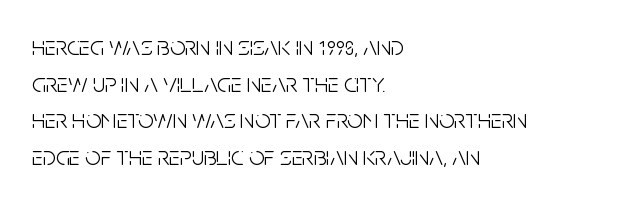
Q: Is the text bold? A: No.
Q: Is the text italic (slanted)? A: No, it is upright.
Q: Is the text underlined? A: No.
Q: How is the paragraph aligned? A: Left-aligned.
Q: Is the spacing between letters normal or unusually wide? A: Normal.
Q: Is the spacing between lines tight, normal or loose? A: Normal.
